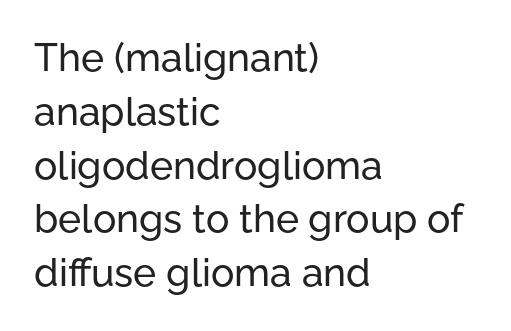
The image shows 39 px sans-serif type, upright; set left-aligned, normal line spacing (1.38x), normal letter spacing, not underlined; low stroke contrast and a medium x-height.
